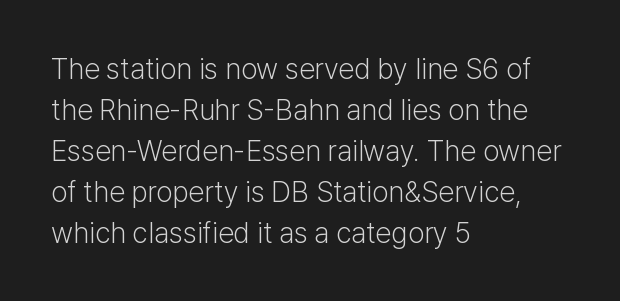
Q: Is the text bold? A: No.
Q: Is the text italic (slanted)? A: No, it is upright.
Q: Is the typeface a serif or a sans-serif typeface? A: Sans-serif.
Q: Is the text underlined? A: No.
Q: How is the paragraph aligned? A: Left-aligned.
Q: Is the spacing between letters normal or unusually wide? A: Normal.
Q: Is the spacing between lines tight, normal or loose? A: Normal.
Q: Width (condensed, normal, or wide)? A: Normal.
Q: Stroke contrast? A: Low.
Q: x-height? A: Medium.
Q: Monospaced? A: No.
